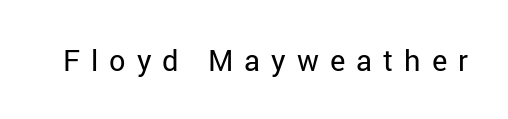
The image shows 29 px regular-weight sans-serif type, upright; set unusually wide letter spacing (+0.38 em), not underlined; low stroke contrast and a medium x-height.
